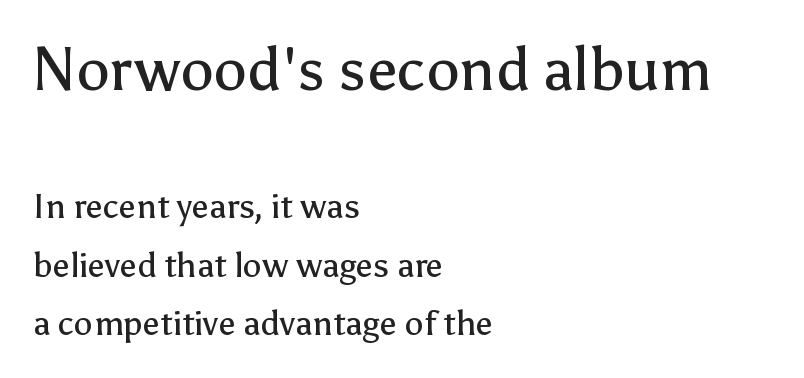
{"serif": "no", "italic": "no", "bold": "no", "weight": "regular", "width": "normal", "stroke_contrast": "low", "x_height": "medium", "monospaced": "no", "underline": "no", "align": "left", "line_spacing_ratio": 1.73, "letter_spacing": "normal", "letter_spacing_em": 0.0, "larger_block": "first", "size_ratio": 1.76, "glyph_px": 60}
